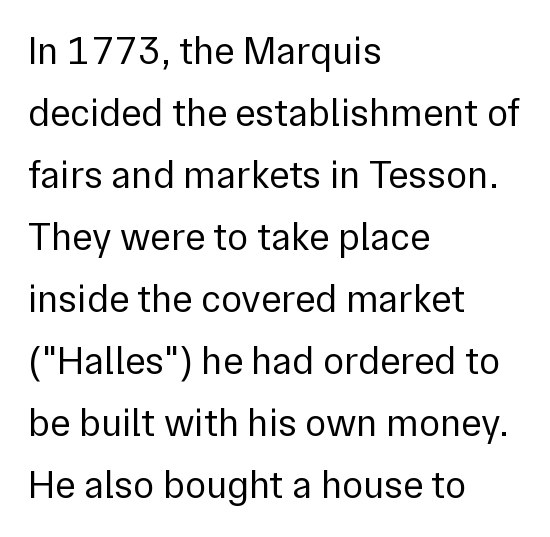
The image shows 39 px regular-weight sans-serif type, upright; set left-aligned, normal line spacing (1.59x), normal letter spacing, not underlined; a medium x-height.
